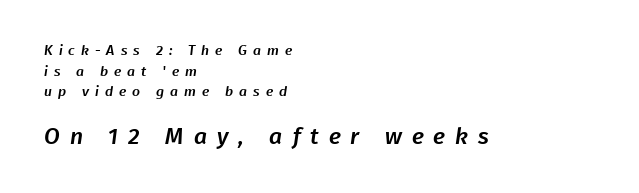
The image shows 23 px text type; set left-aligned, normal line spacing (1.48x), unusually wide letter spacing (+0.43 em), not underlined; the second (bottom) block is 1.64x larger.
